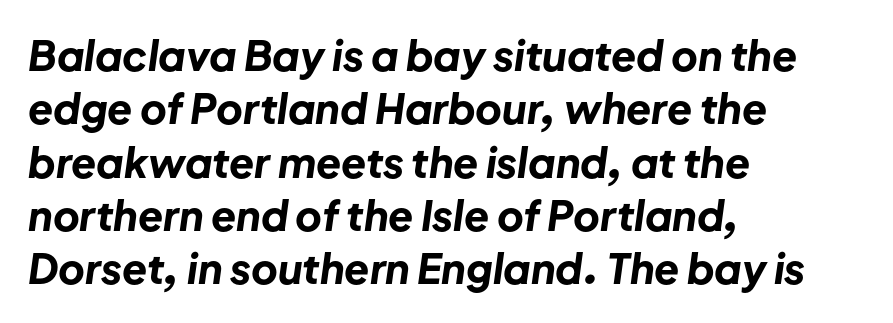
{"italic": "yes", "lean": "right", "slant_degrees": 8, "bold": "yes", "weight": "bold", "width": "normal", "stroke_contrast": "low", "x_height": "medium", "monospaced": "no", "underline": "no", "align": "left", "line_spacing": "normal", "line_spacing_ratio": 1.3, "letter_spacing": "normal", "letter_spacing_em": 0.0, "glyph_px": 41}
